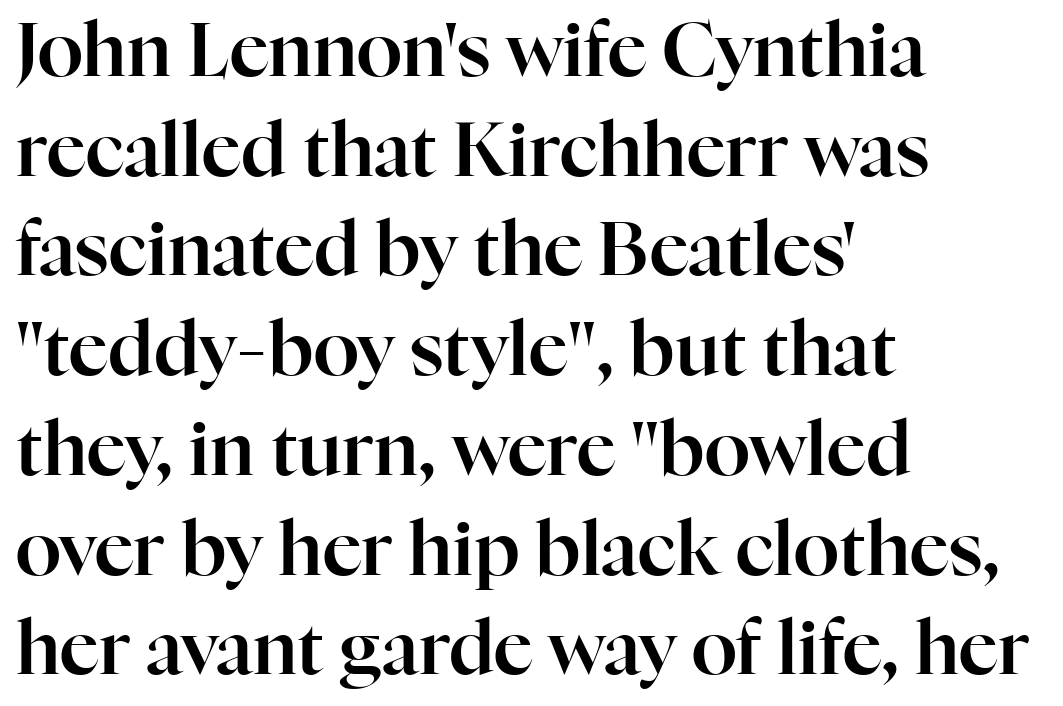
The image shows 75 px serif type, upright; set left-aligned, normal line spacing (1.33x), normal letter spacing, not underlined; high stroke contrast and a medium x-height.
